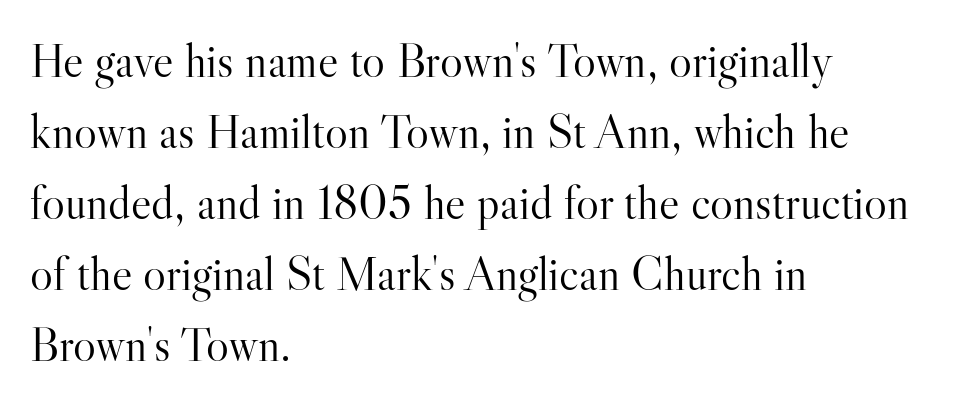
{"serif": "yes", "italic": "no", "bold": "no", "weight": "light", "width": "normal", "stroke_contrast": "high", "x_height": "small", "monospaced": "no", "underline": "no", "align": "left", "line_spacing": "normal", "line_spacing_ratio": 1.48, "letter_spacing": "normal", "letter_spacing_em": 0.0, "glyph_px": 48}
